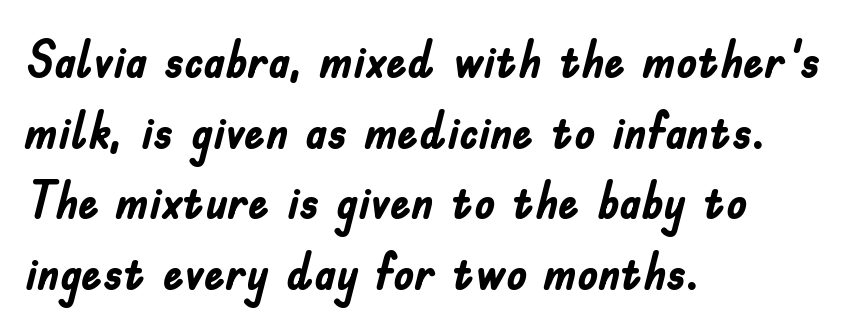
{"serif": "no", "bold": "yes", "weight": "semibold", "width": "condensed", "stroke_contrast": "low", "x_height": "small", "monospaced": "no", "underline": "no", "align": "left", "line_spacing": "normal", "line_spacing_ratio": 1.36, "letter_spacing": "normal", "letter_spacing_em": 0.0, "glyph_px": 52}
